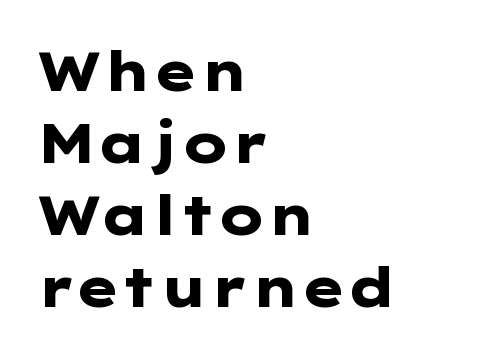
Whoever set this chose a conventional vertical rhythm. All the whitespace from short lines collects on the right. The font's upright variant was chosen for this text. Honestly, there is no underline to notice here at all. These lines are composed in type without serifs. The passage shown has conventional tracking throughout.
